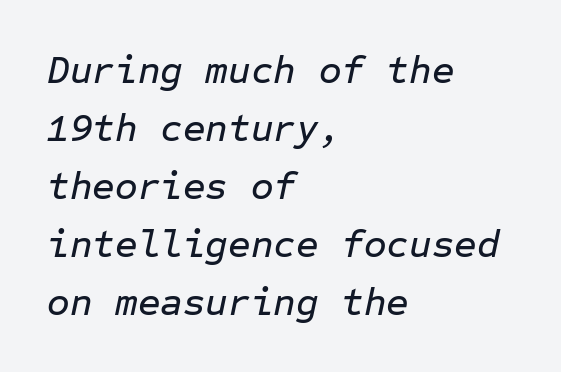
{"italic": "yes", "lean": "right", "slant_degrees": 12, "width": "normal", "stroke_contrast": "low", "x_height": "medium", "monospaced": "yes", "underline": "no", "align": "left", "line_spacing": "normal", "line_spacing_ratio": 1.49, "letter_spacing": "normal", "letter_spacing_em": 0.0, "glyph_px": 39}
